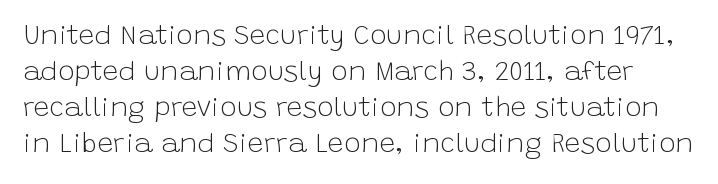
Q: Is the text bold? A: No.
Q: Is the text italic (slanted)? A: No, it is upright.
Q: Is the typeface a serif or a sans-serif typeface? A: Sans-serif.
Q: Is the text underlined? A: No.
Q: Is the spacing between letters normal or unusually wide? A: Normal.
Q: Is the spacing between lines tight, normal or loose? A: Normal.
Q: Width (condensed, normal, or wide)? A: Normal.
Q: Stroke contrast? A: Low.
Q: x-height? A: Large.
Q: Monospaced? A: No.
